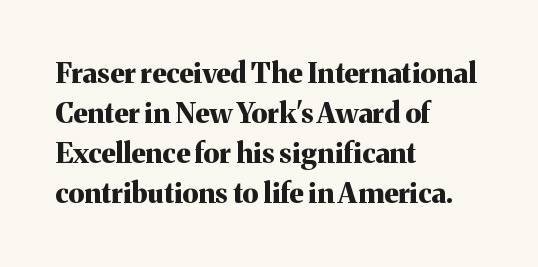
Q: Is the text bold? A: Yes.
Q: Is the text italic (slanted)? A: No, it is upright.
Q: Is the typeface a serif or a sans-serif typeface? A: Serif.
Q: Is the text underlined? A: No.
Q: How is the paragraph aligned? A: Left-aligned.
Q: Is the spacing between letters normal or unusually wide? A: Normal.
Q: Is the spacing between lines tight, normal or loose? A: Normal.
Q: Width (condensed, normal, or wide)? A: Normal.
Q: Stroke contrast? A: Medium.
Q: x-height? A: Medium.
Q: Monospaced? A: No.
